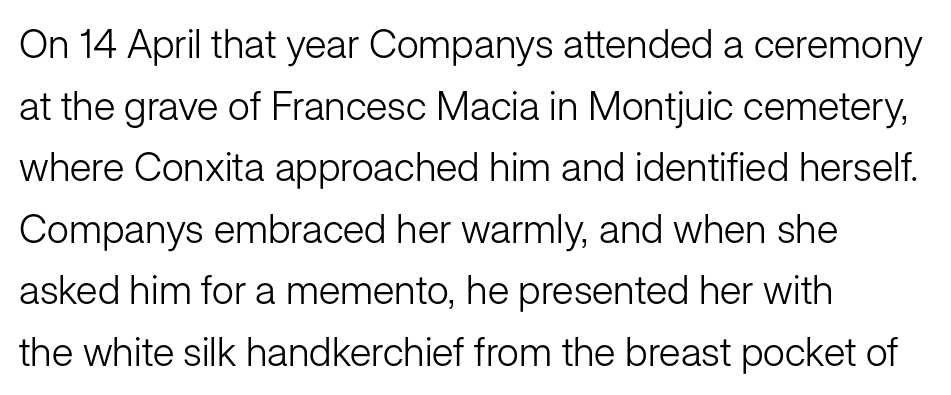
Q: Is the text bold? A: No.
Q: Is the text italic (slanted)? A: No, it is upright.
Q: Is the typeface a serif or a sans-serif typeface? A: Sans-serif.
Q: Is the text underlined? A: No.
Q: How is the paragraph aligned? A: Left-aligned.
Q: Is the spacing between letters normal or unusually wide? A: Normal.
Q: Is the spacing between lines tight, normal or loose? A: Normal.
Q: Width (condensed, normal, or wide)? A: Normal.
Q: Stroke contrast? A: Low.
Q: x-height? A: Medium.
Q: Monospaced? A: No.
